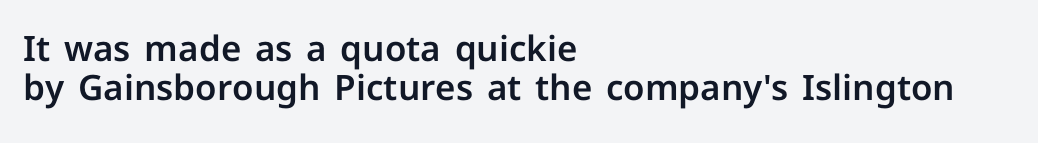
{"serif": "no", "italic": "no", "width": "normal", "stroke_contrast": "low", "x_height": "medium", "monospaced": "no", "underline": "no", "align": "left", "line_spacing": "tight", "line_spacing_ratio": 1.12, "letter_spacing": "normal", "letter_spacing_em": 0.0, "glyph_px": 35}
